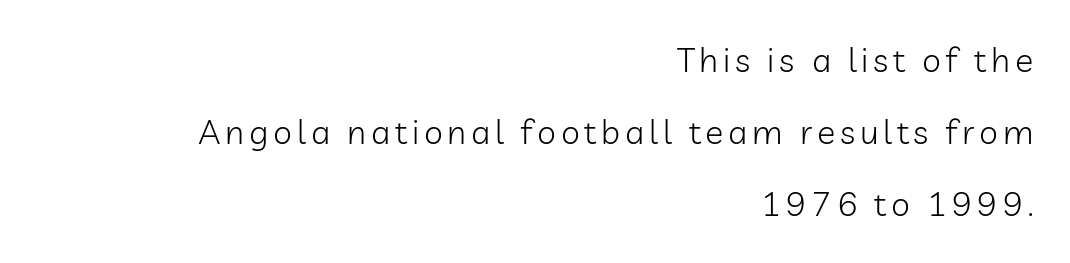
{"serif": "no", "italic": "no", "bold": "no", "weight": "light", "width": "normal", "stroke_contrast": "low", "x_height": "medium", "monospaced": "no", "underline": "no", "align": "right", "line_spacing": "loose", "line_spacing_ratio": 2.12, "glyph_px": 34}
